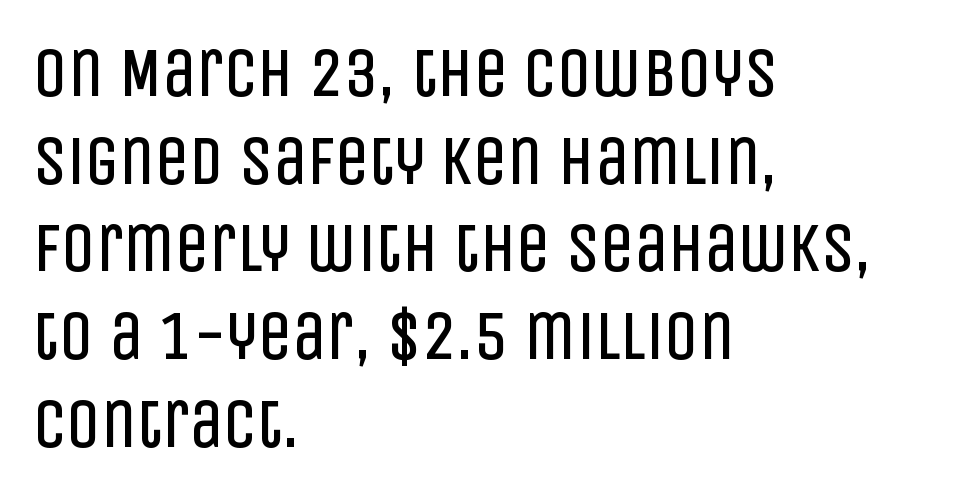
{"serif": "no", "italic": "no", "bold": "no", "weight": "regular", "width": "condensed", "stroke_contrast": "low", "x_height": "large", "monospaced": "no", "underline": "no", "align": "left", "line_spacing": "normal", "line_spacing_ratio": 1.29, "letter_spacing": "normal", "letter_spacing_em": 0.0, "glyph_px": 68}
